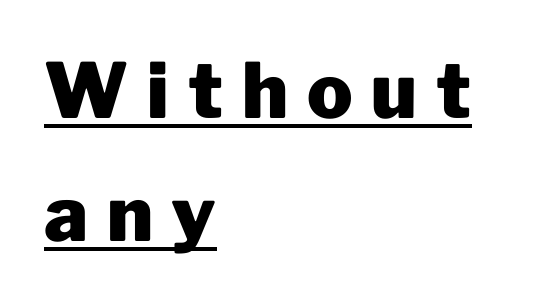
The image shows 76 px heavy sans-serif type, upright; set left-aligned, normal line spacing (1.62x), unusually wide letter spacing (+0.25 em), underlined; low stroke contrast and a medium x-height.
